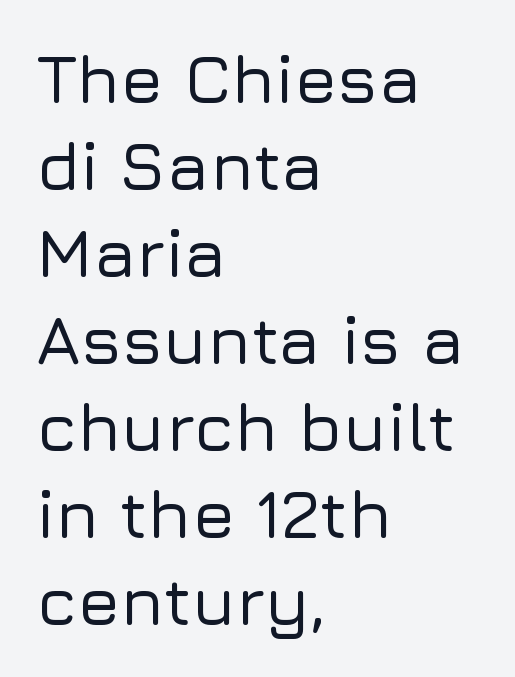
Q: Is the text italic (slanted)? A: No, it is upright.
Q: Is the typeface a serif or a sans-serif typeface? A: Sans-serif.
Q: Is the text underlined? A: No.
Q: How is the paragraph aligned? A: Left-aligned.
Q: Is the spacing between letters normal or unusually wide? A: Normal.
Q: Is the spacing between lines tight, normal or loose? A: Normal.
Q: Width (condensed, normal, or wide)? A: Normal.
Q: Stroke contrast? A: Low.
Q: x-height? A: Medium.
Q: Monospaced? A: No.
